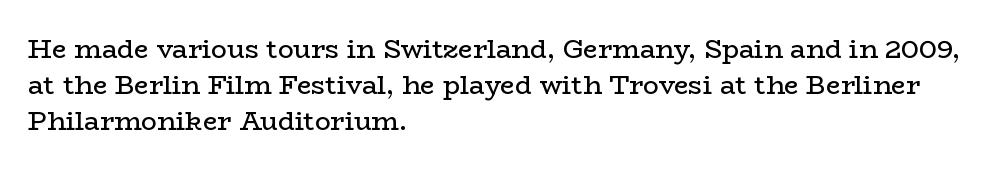
The characters are drawn with everyday or finer stroke widths. Line beginnings align vertically; line endings do not. Rule under the text: the space is simply empty. Words appear dense and cohesive because spacing is normal. Whoever set this chose a conventional vertical rhythm. Rendered with straight, roman letterforms.
